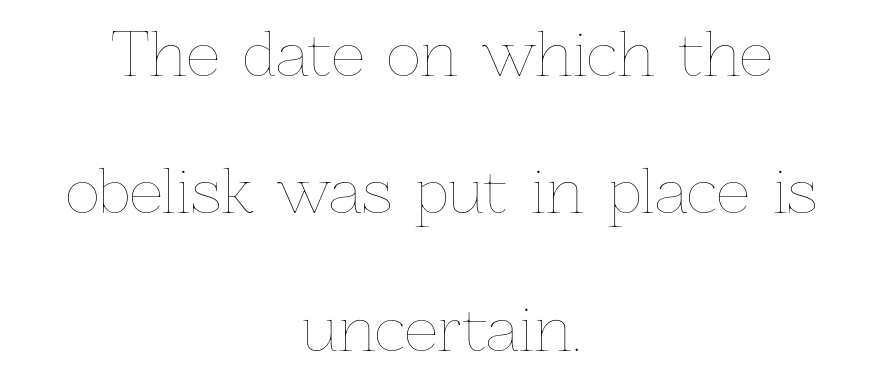
{"italic": "no", "bold": "no", "weight": "thin", "width": "normal", "stroke_contrast": "low", "x_height": "medium", "monospaced": "no", "underline": "no", "align": "center", "line_spacing": "loose", "line_spacing_ratio": 2.33, "letter_spacing": "normal", "letter_spacing_em": 0.0, "glyph_px": 59}
